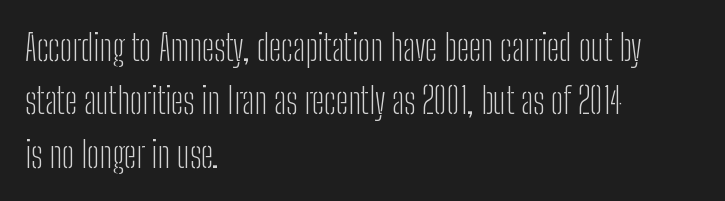
The typeface has the unassuming heft of standard copy or less. Varying glyph widths throughout — classic text-font behaviour. The axis of the letterforms is exactly vertical. A typesetter would call this leading conventional body-copy spacing. The lines are quadded left. Just letters on the line, the space beneath them empty.
